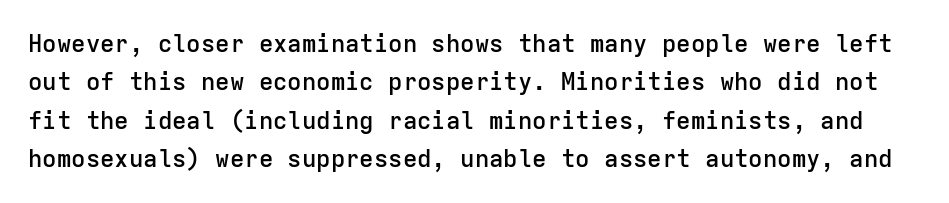
The zone under the glyphs is completely vacant. The horizontal fit of the characters is conventional and even. Tall strokes in this sample are plumb rather than angled. Vertical spacing — default. Moderately thickened strokes mark this as semibold type.
